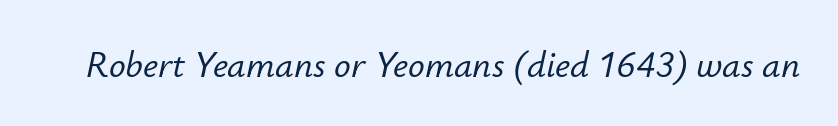
Do the characters align in a grid? No, the font is proportional. Emphasis-style slanted type is in use. Has an underline been added? It has not. The gaps between neighbouring characters are ordinary and unremarkable.
